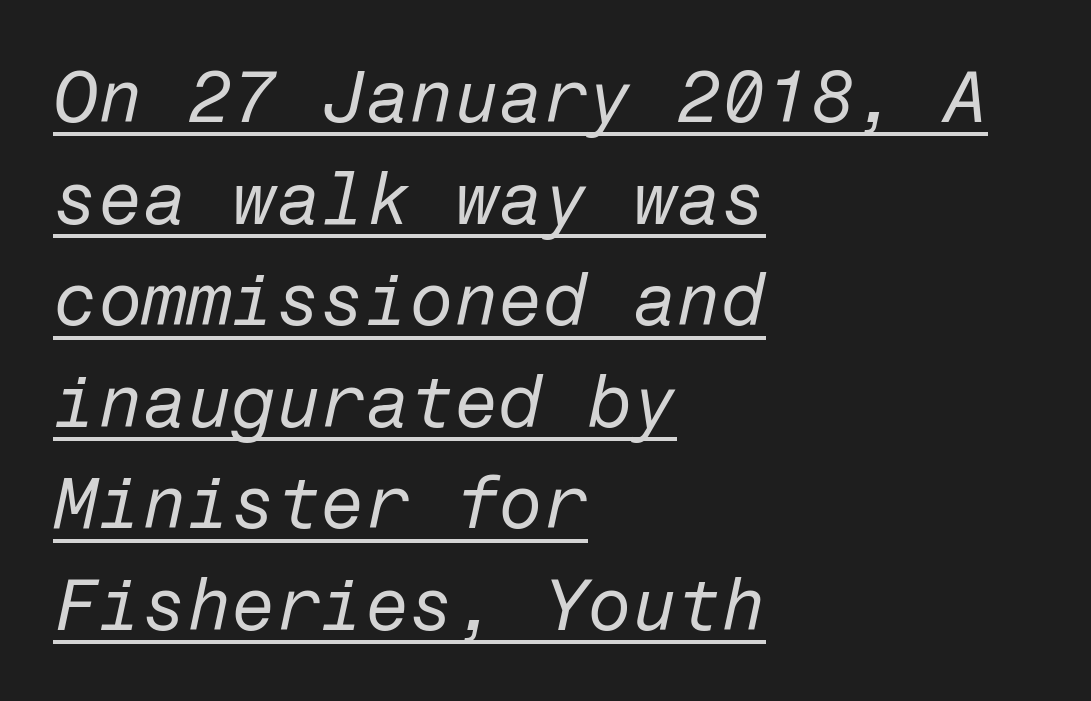
The image shows 72 px regular-weight type, italic (leaning right); set left-aligned, normal line spacing (1.41x), normal letter spacing, underlined; low stroke contrast and a medium x-height.
